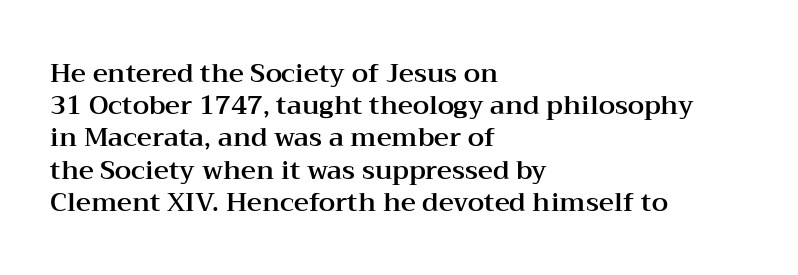
The image shows 26 px text type, upright; set left-aligned, line spacing 1.24x, normal letter spacing, not underlined.
